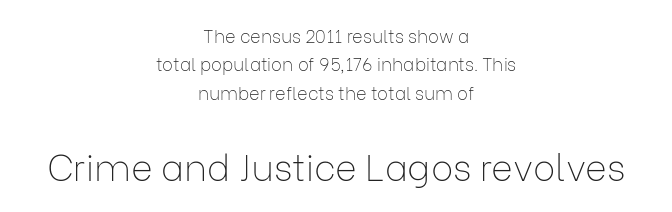
{"serif": "no", "italic": "no", "bold": "no", "weight": "thin", "width": "normal", "stroke_contrast": "low", "x_height": "medium", "monospaced": "no", "underline": "no", "align": "center", "line_spacing": "normal", "line_spacing_ratio": 1.58, "letter_spacing": "normal", "letter_spacing_em": 0.0, "larger_block": "second", "size_ratio": 2.06, "glyph_px": 37}
